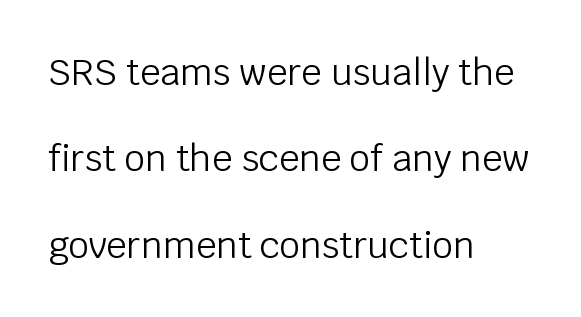
{"serif": "no", "italic": "no", "bold": "no", "weight": "light", "width": "normal", "stroke_contrast": "low", "x_height": "large", "monospaced": "no", "underline": "no", "align": "left", "line_spacing": "loose", "line_spacing_ratio": 2.4, "letter_spacing": "normal", "letter_spacing_em": 0.0, "glyph_px": 36}
